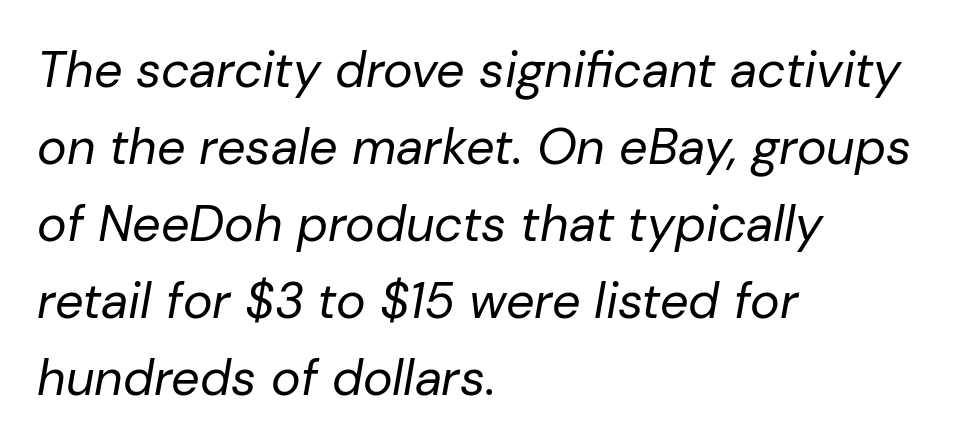
{"italic": "yes", "lean": "right", "slant_degrees": 10, "bold": "no", "weight": "regular", "width": "normal", "stroke_contrast": "low", "x_height": "medium", "monospaced": "no", "underline": "no", "align": "left", "line_spacing": "normal", "line_spacing_ratio": 1.54, "letter_spacing": "normal", "letter_spacing_em": 0.0, "glyph_px": 50}
